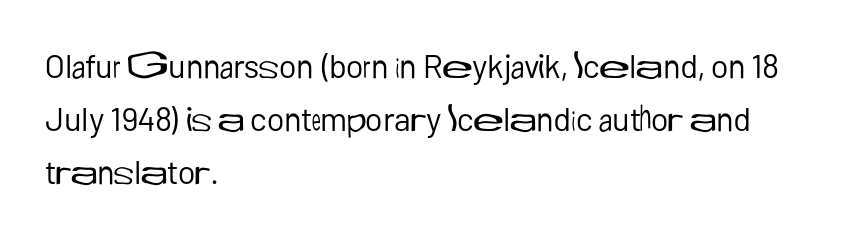
No word sits above an underline. This is sans-serif lettering, the kind often seen on screens and signage. A typesetter would mark this as roman, not italic. Observe the ordinary spacing: letters are neighbours, not strangers. Line beginnings align vertically; line endings do not.
